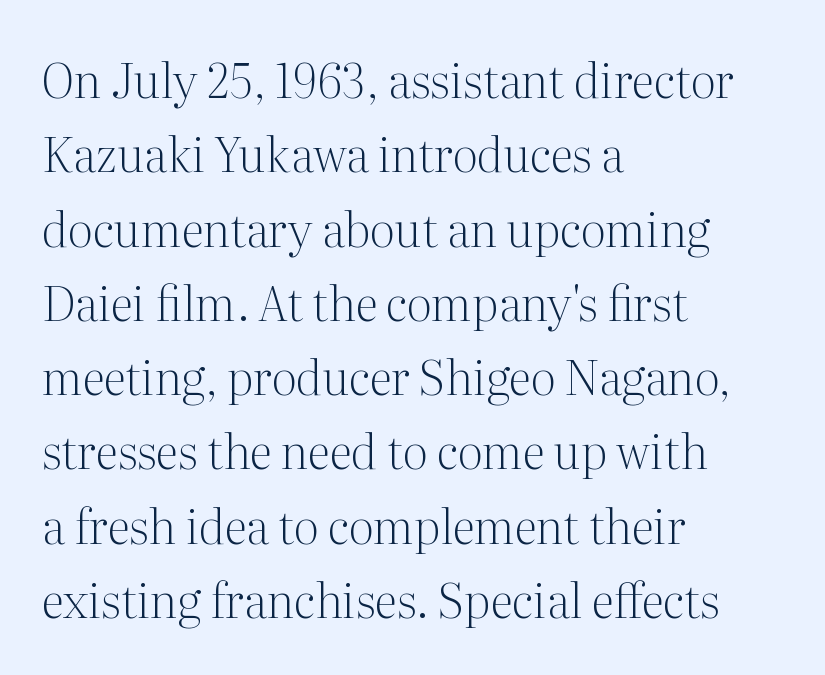
The image shows 47 px light serif type, upright; set left-aligned, normal line spacing (1.58x), normal letter spacing, not underlined; medium stroke contrast and a medium x-height.
